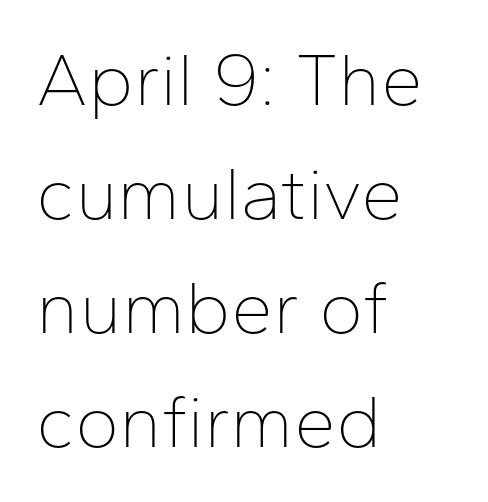
The image shows 75 px thin sans-serif type, upright; set left-aligned, normal line spacing (1.52x), normal letter spacing, not underlined; low stroke contrast and a medium x-height.
